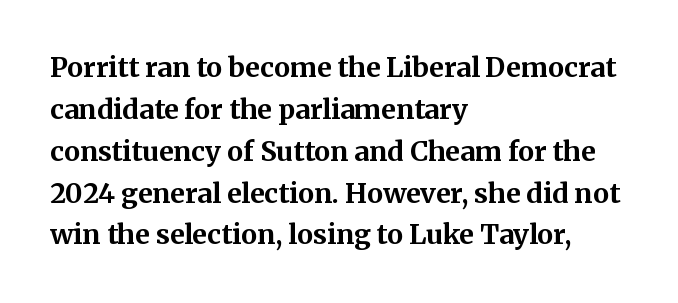
The image shows 27 px bold type, upright; set left-aligned, normal line spacing (1.55x), normal letter spacing, not underlined.
